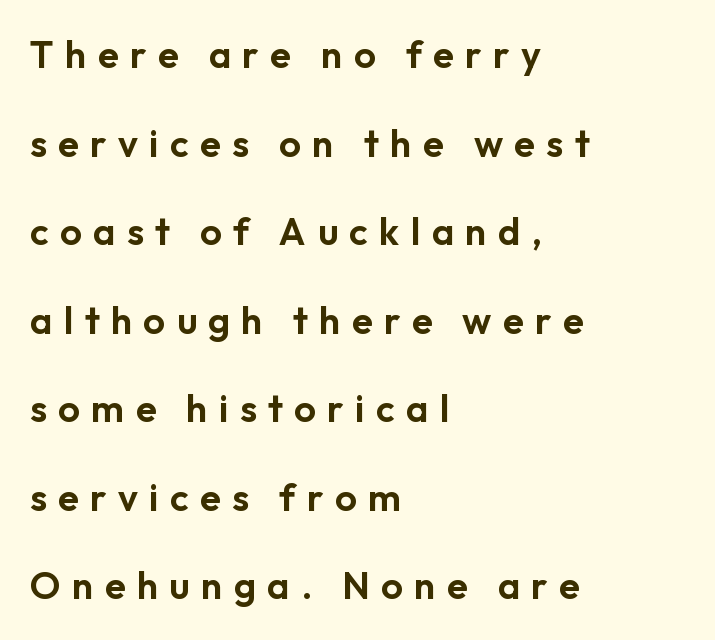
{"serif": "no", "italic": "no", "width": "normal", "stroke_contrast": "low", "x_height": "medium", "monospaced": "no", "underline": "no", "align": "left", "line_spacing": "loose", "line_spacing_ratio": 2.33, "letter_spacing": "wide", "letter_spacing_em": 0.3, "glyph_px": 38}
